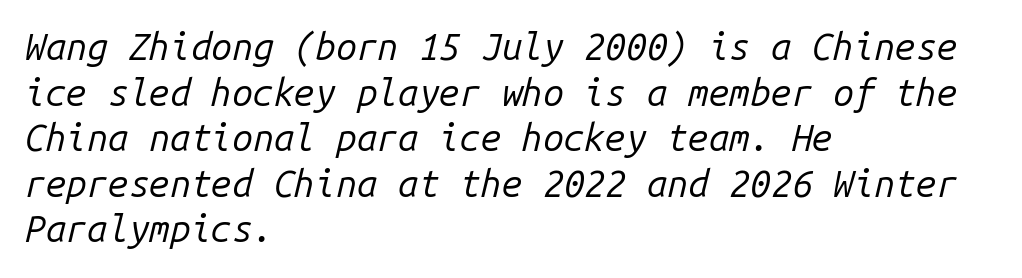
Does extra space separate the letters? No, they use regular spacing. Nobody drew a line under any word here. Observe the lean: these are italic letterforms. Casual observation: everything's shoved over to the left.
